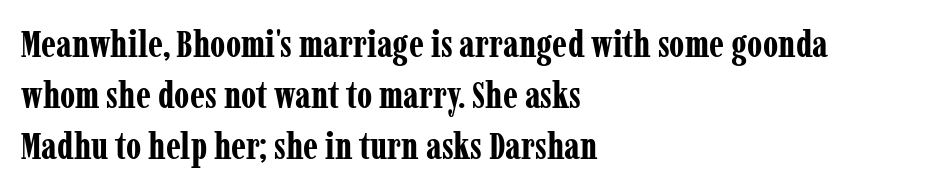
{"serif": "yes", "italic": "no", "bold": "yes", "weight": "bold", "width": "condensed", "stroke_contrast": "low", "x_height": "medium", "monospaced": "no", "underline": "no", "align": "left", "line_spacing": "normal", "line_spacing_ratio": 1.38, "letter_spacing": "normal", "letter_spacing_em": 0.0, "glyph_px": 37}
